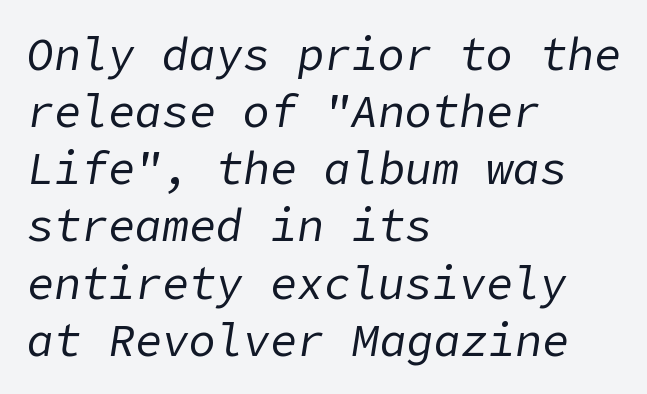
The image shows 45 px regular-weight type, italic (leaning right); set left-aligned, normal line spacing (1.27x), normal letter spacing, not underlined; low stroke contrast and a medium x-height.
